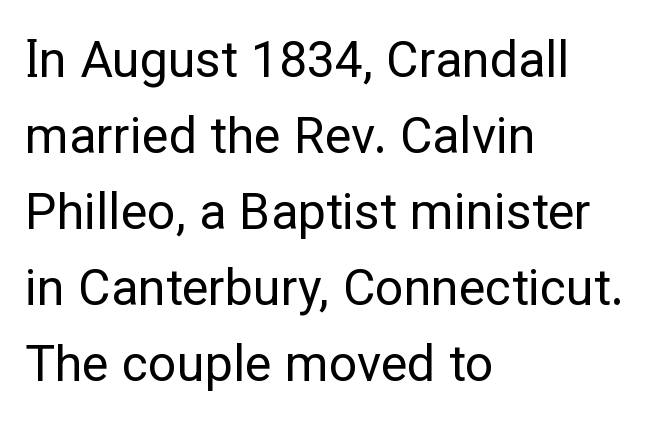
The image shows 50 px regular-weight sans-serif type, upright; set left-aligned, normal line spacing (1.52x), normal letter spacing, not underlined; low stroke contrast and a medium x-height.
